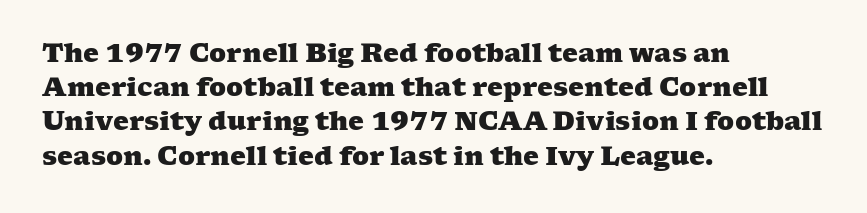
Q: Is the text bold? A: Yes.
Q: Is the text underlined? A: No.
Q: How is the paragraph aligned? A: Left-aligned.
Q: Is the spacing between letters normal or unusually wide? A: Normal.
Q: Is the spacing between lines tight, normal or loose? A: Normal.
